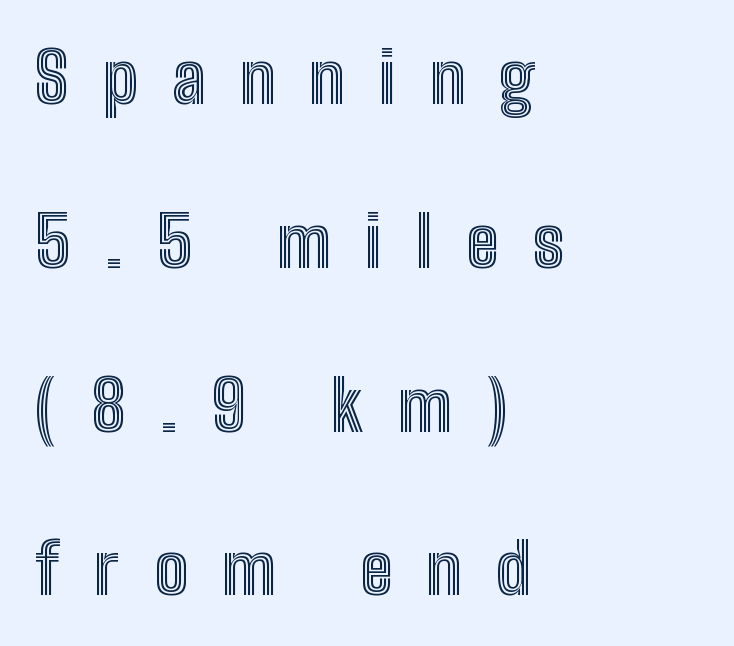
The image shows 70 px condensed type, upright; set left-aligned, loose line spacing (2.34x), unusually wide letter spacing (+0.49 em), not underlined; a medium x-height.
